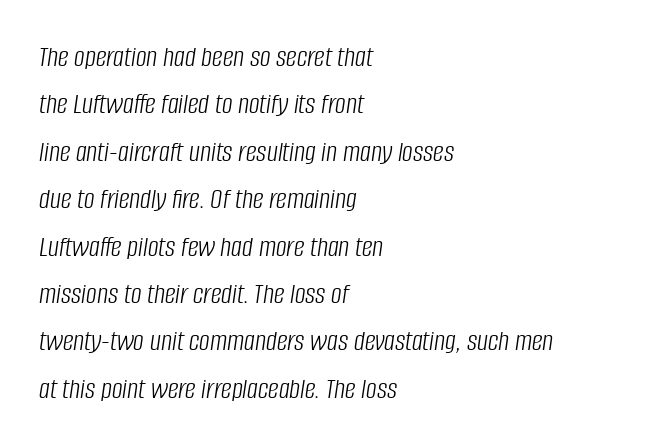
{"italic": "yes", "lean": "right", "slant_degrees": 8, "bold": "no", "weight": "light", "width": "condensed", "stroke_contrast": "low", "x_height": "large", "monospaced": "no", "underline": "no", "align": "left", "line_spacing": "normal", "line_spacing_ratio": 1.58, "letter_spacing": "normal", "letter_spacing_em": 0.0, "glyph_px": 30}
